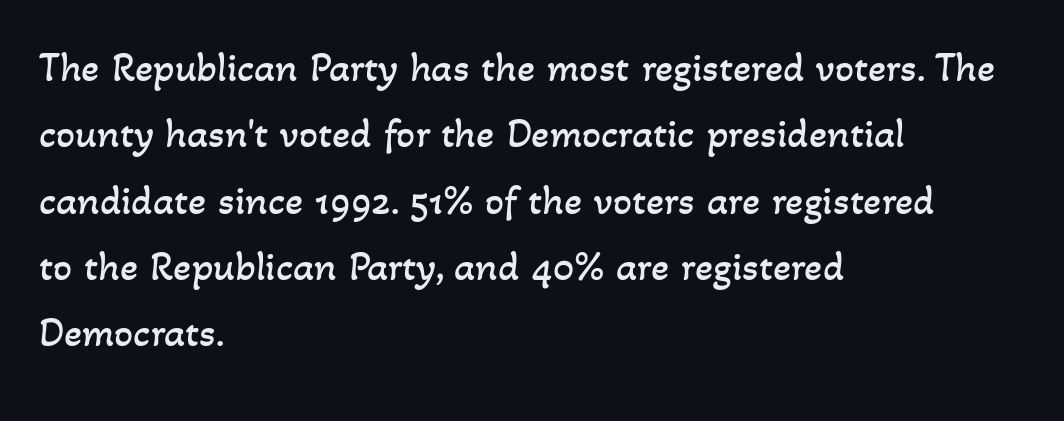
{"bold": "no", "weight": "regular", "width": "normal", "stroke_contrast": "low", "x_height": "small", "monospaced": "no", "underline": "no", "align": "left", "line_spacing": "normal", "line_spacing_ratio": 1.58, "letter_spacing": "normal", "letter_spacing_em": 0.0, "glyph_px": 42}
